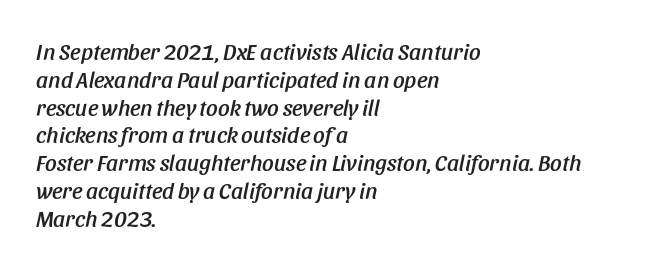
The image shows 23 px text type, italic (leaning right); set left-aligned, line spacing 1.21x, normal letter spacing, not underlined.
